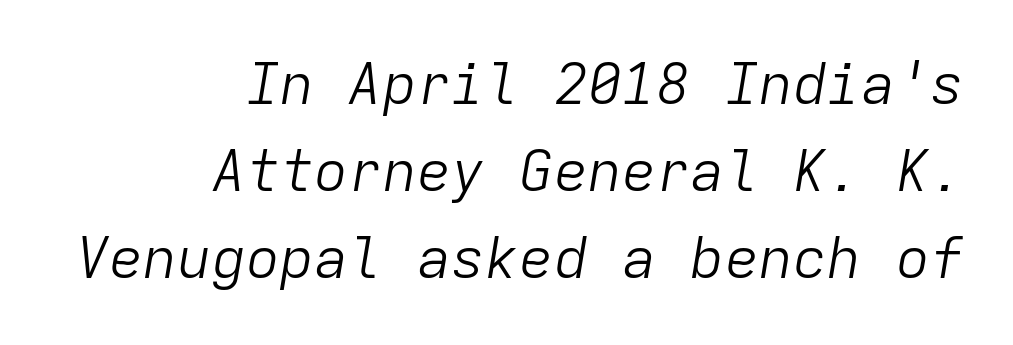
Words appear dense and cohesive because spacing is normal. The letters march in equal steps, a hallmark of fixed-pitch type. How would I describe the line gaps? Plain and ordinary. Layout note: lines flush right.
